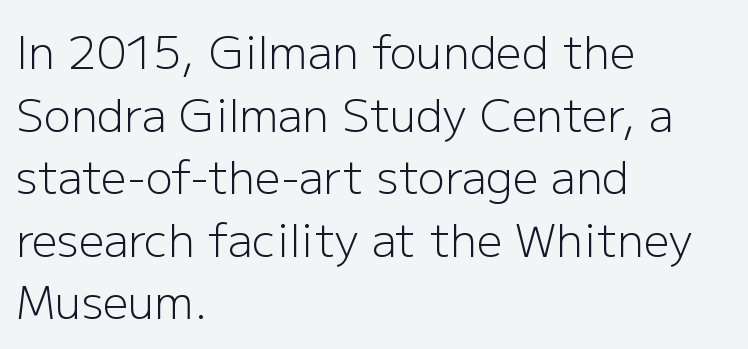
{"serif": "no", "italic": "no", "bold": "no", "weight": "light", "width": "normal", "stroke_contrast": "low", "x_height": "medium", "monospaced": "no", "underline": "no", "align": "left", "line_spacing": "normal", "line_spacing_ratio": 1.39, "letter_spacing": "normal", "letter_spacing_em": 0.0, "glyph_px": 45}
